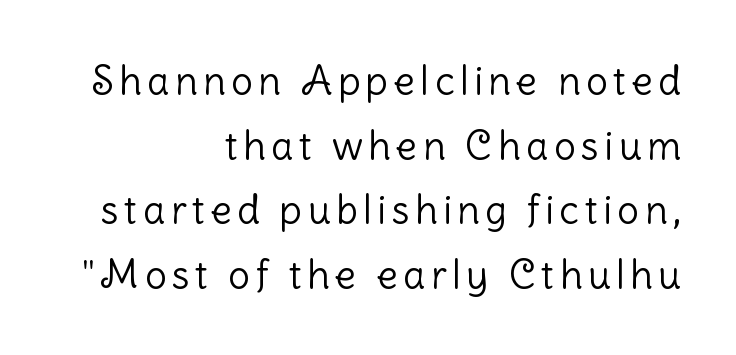
The image shows 39 px light sans-serif type, upright; set right-aligned, normal line spacing (1.66x), not underlined; low stroke contrast and a medium x-height.
